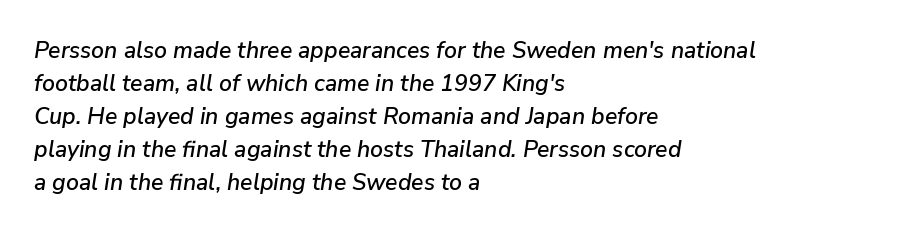
The image shows 23 px text type, italic (leaning right); set left-aligned, normal line spacing (1.43x), normal letter spacing, not underlined.
